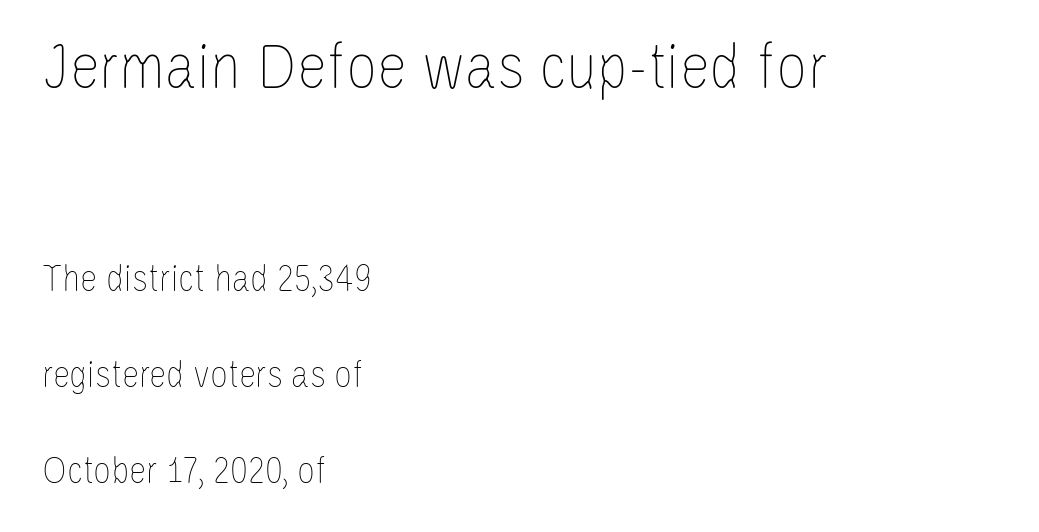
Vertical spacing — loose. The composition opens big and finishes small. A roman cut, with each character standing at attention. Words float on clear page, feet unadorned. Is the block centered? No — it sits flush against the left margin. The strokes carry an ordinary text weight at most.
